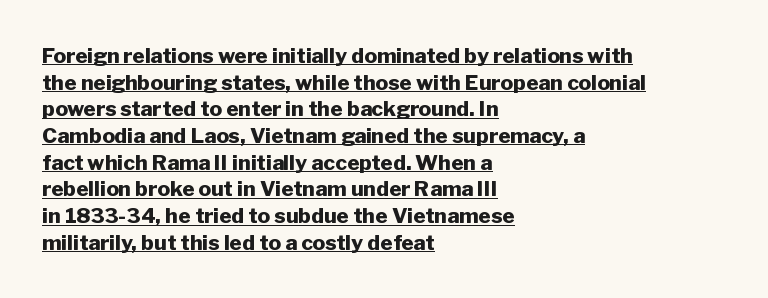
{"italic": "no", "bold": "yes", "underline": "yes", "align": "left", "line_spacing": "normal", "line_spacing_ratio": 1.27, "letter_spacing": "normal", "letter_spacing_em": 0.0, "glyph_px": 21}
